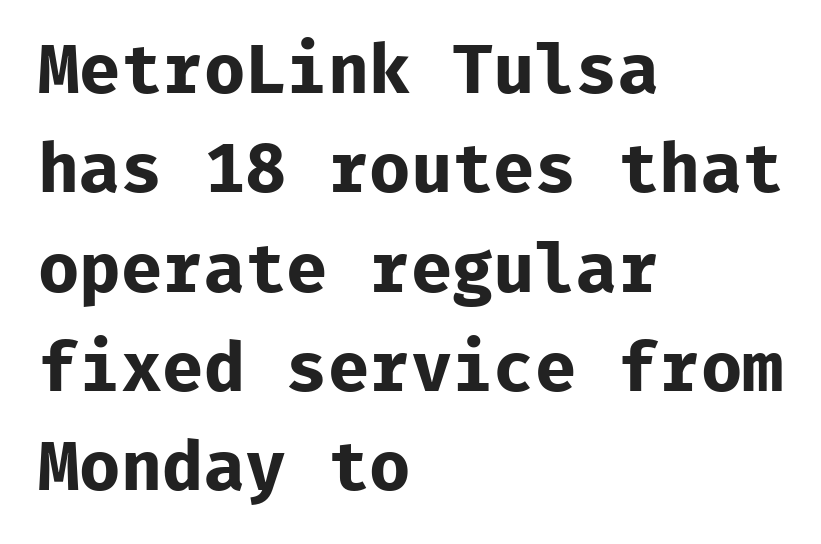
{"serif": "no", "italic": "no", "bold": "yes", "weight": "bold", "width": "normal", "stroke_contrast": "low", "x_height": "medium", "monospaced": "yes", "underline": "no", "align": "left", "line_spacing": "normal", "line_spacing_ratio": 1.44, "letter_spacing": "normal", "letter_spacing_em": 0.0, "glyph_px": 69}
